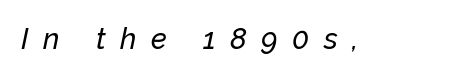
The image shows 29 px text type, italic (leaning right); set unusually wide letter spacing (+0.5 em), not underlined; low stroke contrast and a medium x-height.
